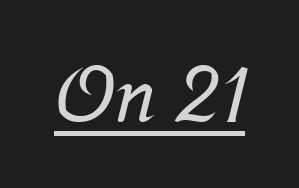
The image shows 77 px text type; set normal letter spacing, underlined; low stroke contrast and a medium x-height.
